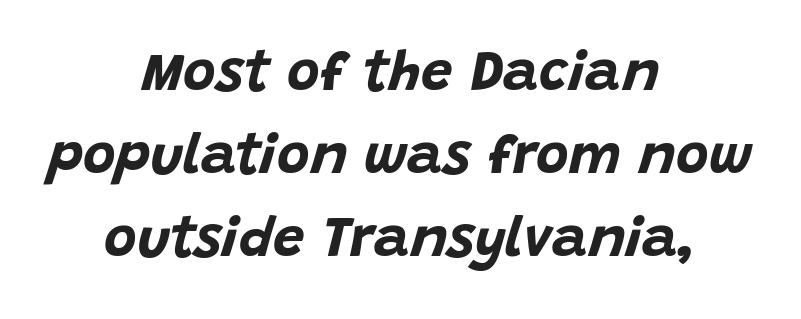
The image shows 56 px bold type, italic (leaning right); set centered, normal line spacing (1.48x), normal letter spacing, not underlined; low stroke contrast and a large x-height.
